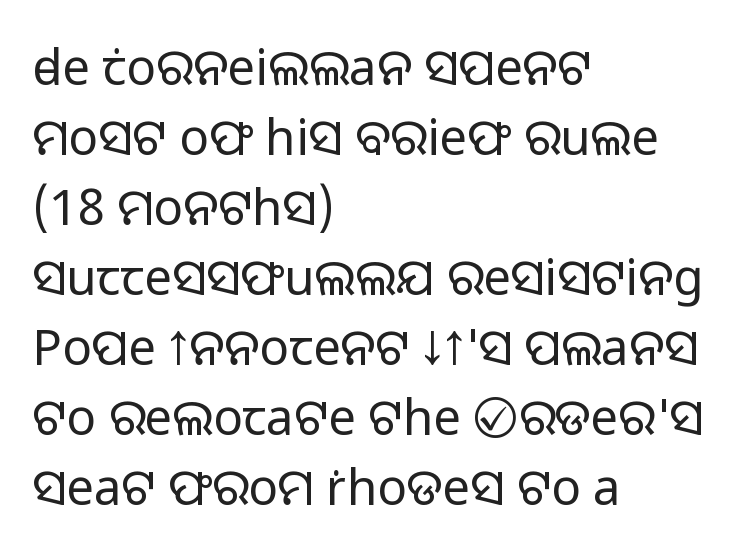
The space between consecutive lines is moderate. Default kerning and tracking; the words read as compact shapes. Is this a fixed-width face? No — the glyphs have proportional, varying widths. The paragraph shown leans on its left margin. The weight tops out at a normal text grade. Words float on clear page, feet unadorned.
